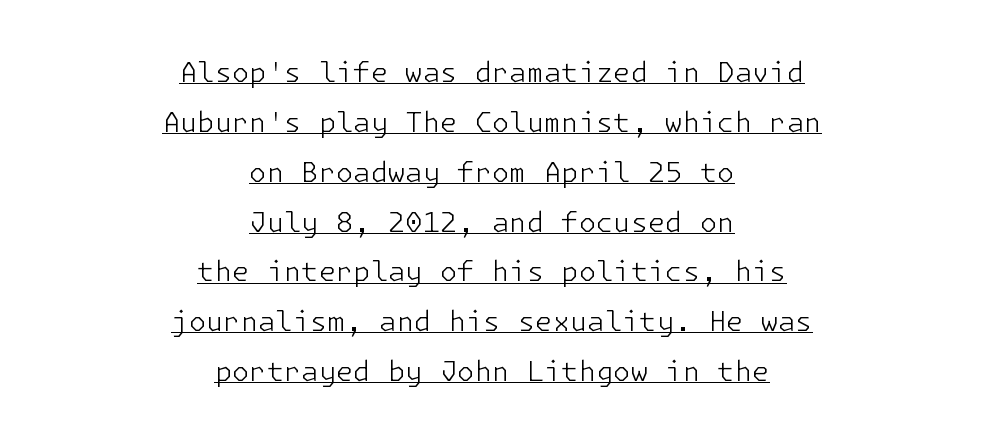
{"serif": "no", "italic": "no", "bold": "no", "weight": "light", "width": "normal", "stroke_contrast": "low", "x_height": "medium", "underline": "yes", "align": "center", "line_spacing_ratio": 1.78, "letter_spacing": "normal", "letter_spacing_em": 0.0, "glyph_px": 28}
